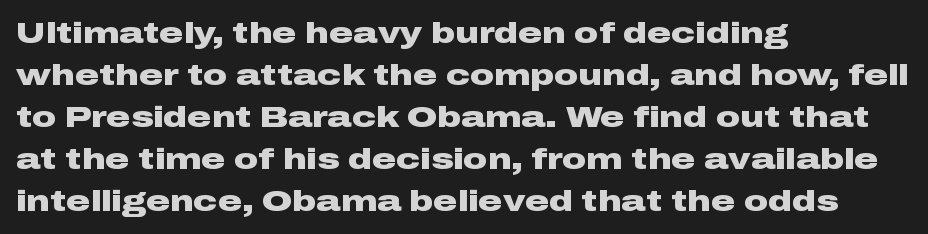
The image shows 30 px heavy, wide sans-serif type, upright; set left-aligned, normal line spacing (1.4x), normal letter spacing, not underlined; low stroke contrast and a medium x-height.
